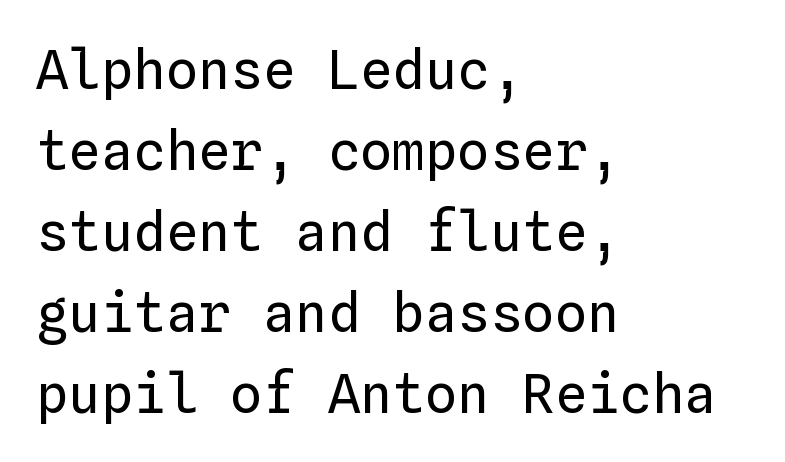
Q: Is the text bold? A: No.
Q: Is the text italic (slanted)? A: No, it is upright.
Q: Is the text underlined? A: No.
Q: How is the paragraph aligned? A: Left-aligned.
Q: Is the spacing between letters normal or unusually wide? A: Normal.
Q: Is the spacing between lines tight, normal or loose? A: Normal.
Q: Width (condensed, normal, or wide)? A: Normal.
Q: Stroke contrast? A: Low.
Q: x-height? A: Medium.
Q: Monospaced? A: Yes.
